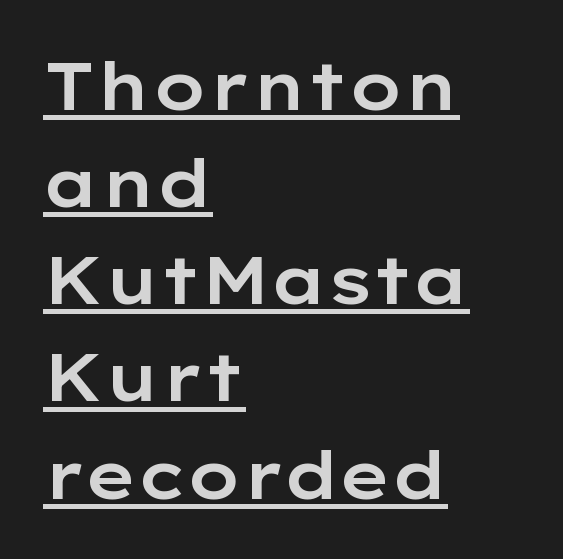
{"serif": "no", "italic": "no", "width": "wide", "stroke_contrast": "low", "x_height": "medium", "monospaced": "no", "underline": "yes", "align": "left", "line_spacing": "normal", "line_spacing_ratio": 1.45, "letter_spacing": "normal", "letter_spacing_em": 0.0, "glyph_px": 67}
